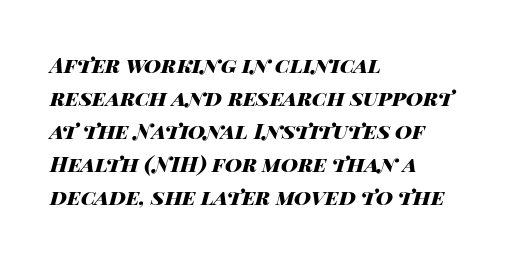
Chunky letters — that's bold for sure. A normal amount of white space separates one row of letters from the next. In terms of posture, this sample is oblique. The paragraph has a hard left edge and a soft right edge.
